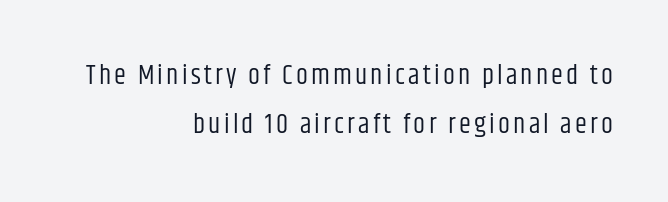
Q: Is the text bold? A: No.
Q: Is the text italic (slanted)? A: No, it is upright.
Q: Is the text underlined? A: No.
Q: How is the paragraph aligned? A: Right-aligned.
